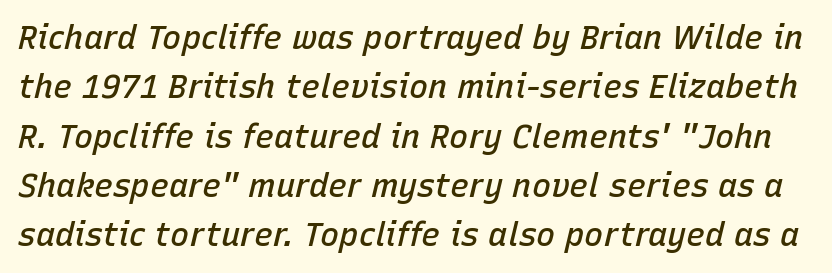
Q: Is the text bold? A: Semi-bold.
Q: Is the text italic (slanted)? A: Yes, it leans right by about 15 degrees.
Q: Is the text underlined? A: No.
Q: Is the spacing between letters normal or unusually wide? A: Normal.
Q: Is the spacing between lines tight, normal or loose? A: Normal.
Q: Width (condensed, normal, or wide)? A: Normal.
Q: Stroke contrast? A: Low.
Q: x-height? A: Medium.
Q: Monospaced? A: No.
